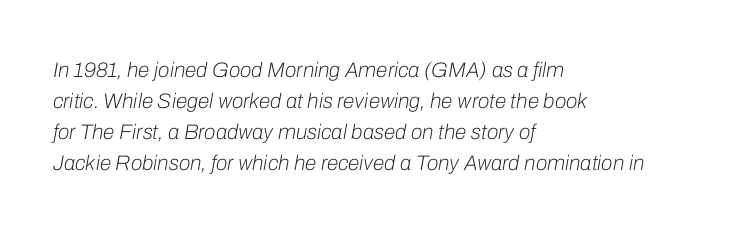
{"italic": "yes", "lean": "right", "slant_degrees": 10, "bold": "no", "underline": "no", "align": "left", "line_spacing": "normal", "line_spacing_ratio": 1.47, "letter_spacing": "normal", "letter_spacing_em": 0.0, "glyph_px": 21}
